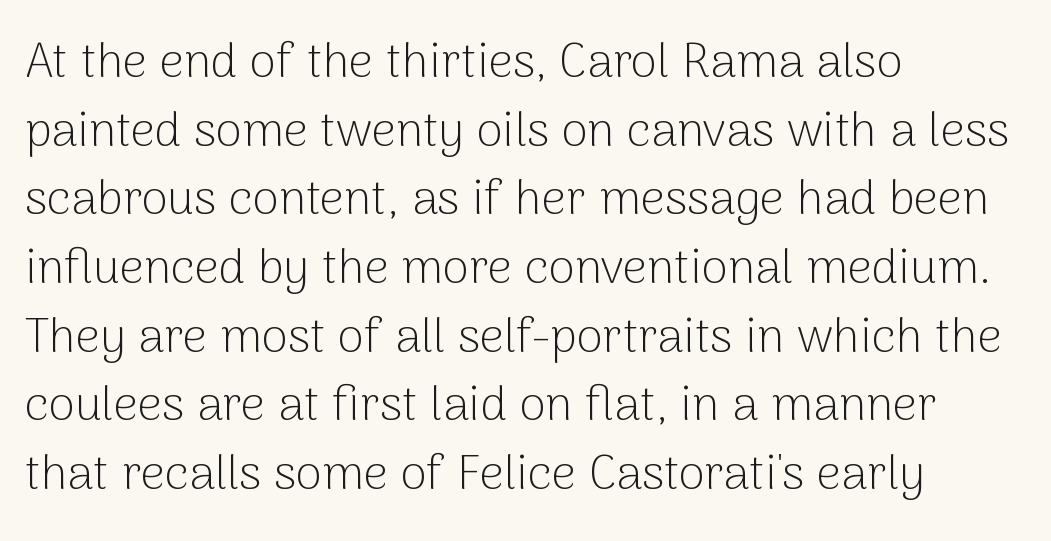
Q: Is the text bold? A: No.
Q: Is the text italic (slanted)? A: No, it is upright.
Q: Is the typeface a serif or a sans-serif typeface? A: Sans-serif.
Q: Is the text underlined? A: No.
Q: How is the paragraph aligned? A: Left-aligned.
Q: Is the spacing between letters normal or unusually wide? A: Normal.
Q: Is the spacing between lines tight, normal or loose? A: Normal.
Q: Width (condensed, normal, or wide)? A: Normal.
Q: Stroke contrast? A: Low.
Q: x-height? A: Medium.
Q: Monospaced? A: No.
